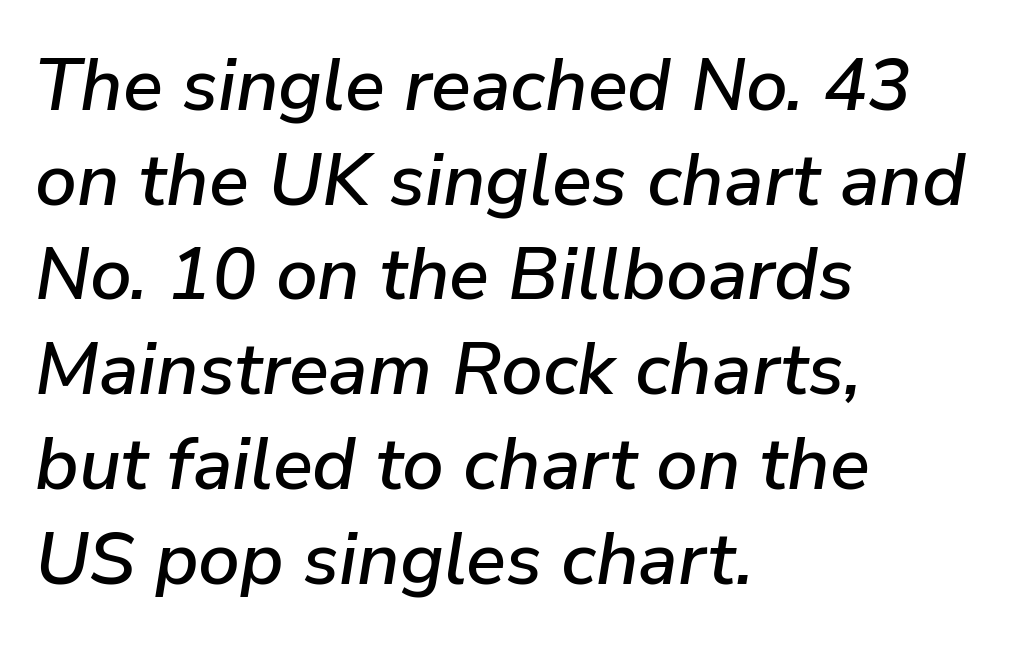
The image shows 74 px text type, italic (leaning right); set left-aligned, normal line spacing (1.28x), normal letter spacing, not underlined; low stroke contrast and a medium x-height.
